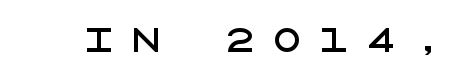
The image shows 32 px sans-serif type, upright; set unusually wide letter spacing (+0.47 em), not underlined; low stroke contrast and a large x-height.
